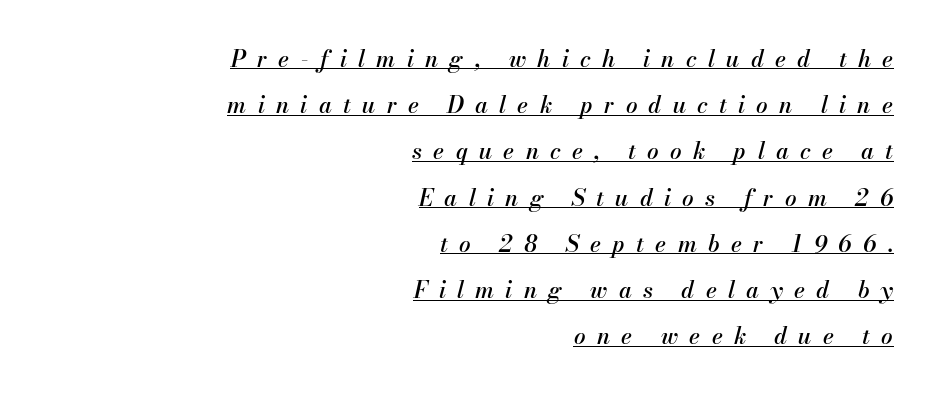
Leftover space on each line is placed entirely before the opening word. Does the leading feel generous? Absolutely, it's lavish. Compared with ordinary roman type, these characters are visibly tilted. Caption: expanded tracking, letters set apart.
